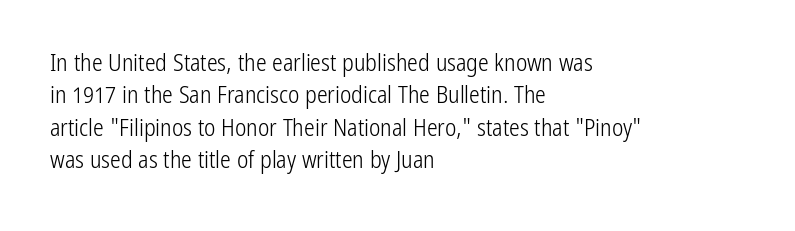
Q: Is the text bold? A: No.
Q: Is the text italic (slanted)? A: No, it is upright.
Q: Is the text underlined? A: No.
Q: How is the paragraph aligned? A: Left-aligned.
Q: Is the spacing between letters normal or unusually wide? A: Normal.
Q: Is the spacing between lines tight, normal or loose? A: Normal.
